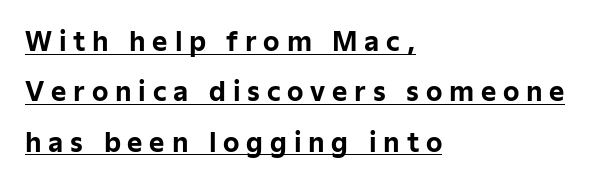
{"italic": "no", "bold": "yes", "underline": "yes", "align": "left", "line_spacing": "loose", "line_spacing_ratio": 1.94, "letter_spacing": "wide", "letter_spacing_em": 0.26, "glyph_px": 26}
